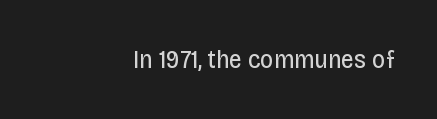
{"italic": "no", "bold": "no", "underline": "no", "align": "right", "letter_spacing": "normal", "letter_spacing_em": 0.0, "glyph_px": 26}
